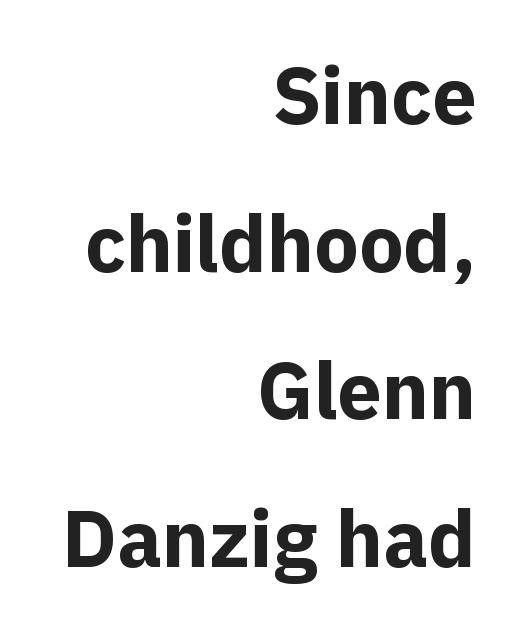
This rendering features lettering with no underline. Stroke terminals: plain, sans-serif. The letters advance in unequal steps, a hallmark of proportional type. The face used here has the dense, thick strokes of a bold. Unlike italic type, these characters show no tilt at all.
